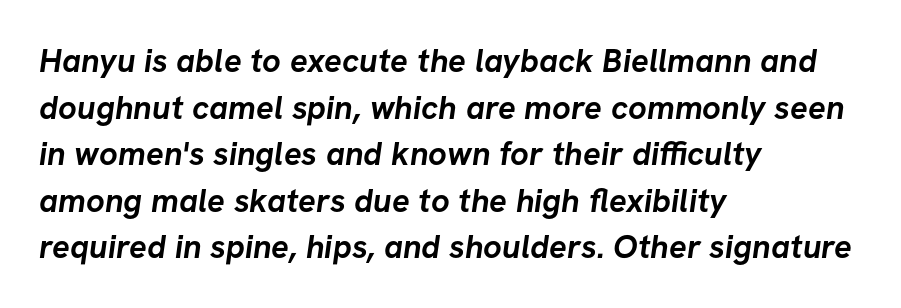
{"serif": "no", "bold": "yes", "weight": "semibold", "width": "normal", "stroke_contrast": "low", "x_height": "medium", "monospaced": "no", "underline": "no", "align": "left", "line_spacing": "normal", "line_spacing_ratio": 1.41, "letter_spacing": "normal", "letter_spacing_em": 0.0, "glyph_px": 33}
